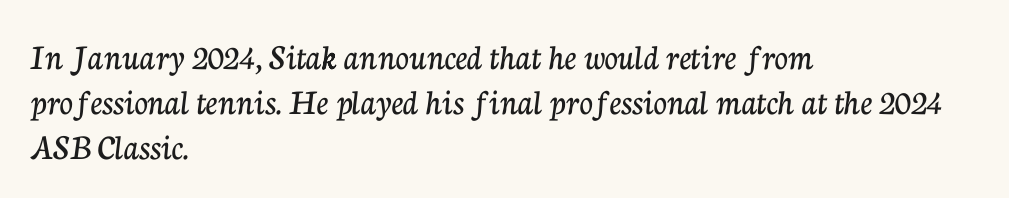
This sample has the flowing, uneven cadence of proportional lettering. Each row of text sits above clean, open space. Observe the serifs anchoring each vertical stroke in this sample. The letters sit at their default tracking, neither squeezed nor spread.
